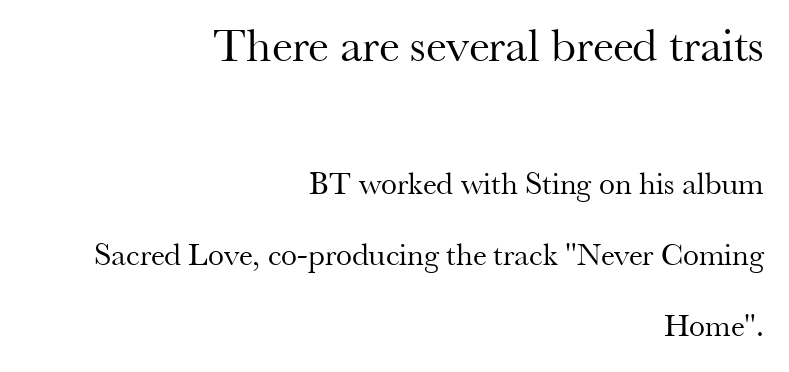
Honestly, there is no underline to notice here at all. Letters have the restrained weight of plain body copy at most. Is this a sans? No — the strokes have serifs. Two sizes are in play, and the larger belongs to the first block. A roman cut, with each character standing at attention. This sample is right-justified, so line beginnings fall wherever the words allow.
